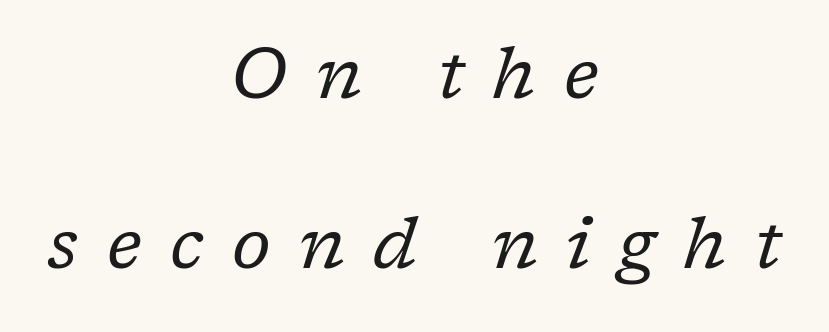
{"serif": "yes", "italic": "yes", "lean": "right", "slant_degrees": 17, "bold": "no", "weight": "regular", "width": "normal", "stroke_contrast": "low", "x_height": "medium", "monospaced": "no", "underline": "no", "align": "center", "line_spacing": "loose", "line_spacing_ratio": 2.39, "letter_spacing": "wide", "letter_spacing_em": 0.4, "glyph_px": 71}
